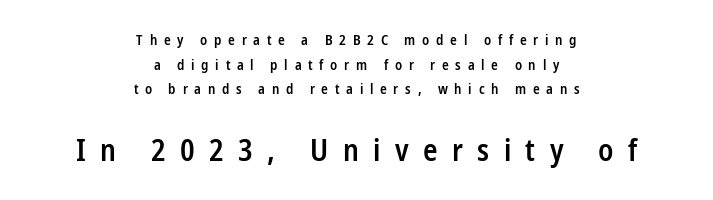
{"serif": "no", "italic": "no", "bold": "semi", "weight": "semibold", "width": "condensed", "stroke_contrast": "low", "x_height": "medium", "monospaced": "no", "underline": "no", "align": "center", "line_spacing_ratio": 1.76, "letter_spacing": "wide", "letter_spacing_em": 0.48, "larger_block": "second", "size_ratio": 2.14, "glyph_px": 30}
